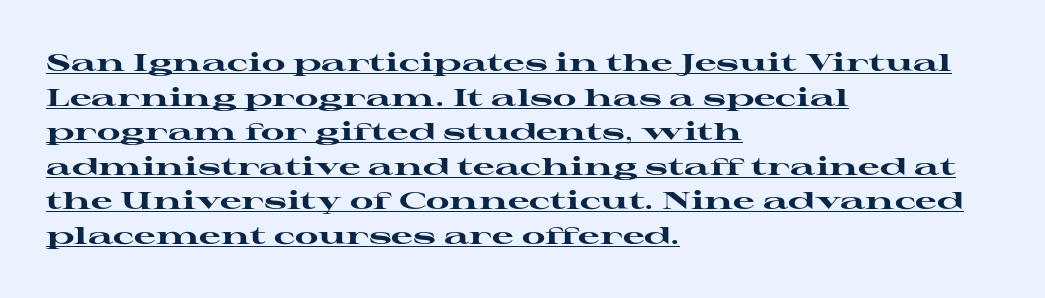
Q: Is the text bold? A: Yes.
Q: Is the text italic (slanted)? A: No, it is upright.
Q: Is the text underlined? A: Yes.
Q: How is the paragraph aligned? A: Left-aligned.
Q: Is the spacing between letters normal or unusually wide? A: Normal.
Q: Is the spacing between lines tight, normal or loose? A: Normal.
